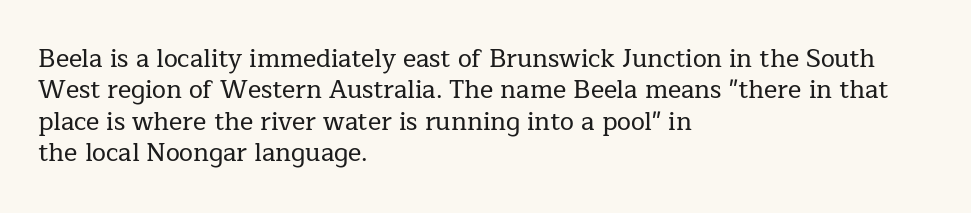
Q: Is the text italic (slanted)? A: No, it is upright.
Q: Is the text underlined? A: No.
Q: How is the paragraph aligned? A: Left-aligned.
Q: Is the spacing between letters normal or unusually wide? A: Normal.
Q: Is the spacing between lines tight, normal or loose? A: Normal.
